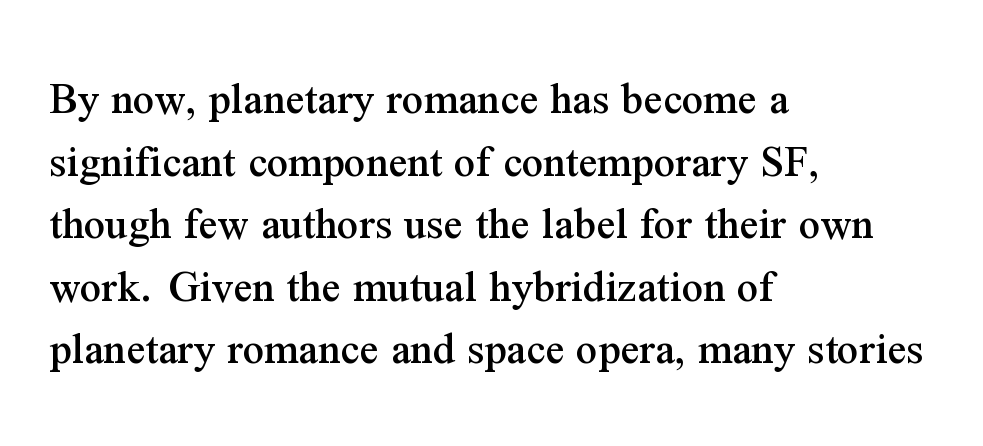
Do the letters lean? They stand straight. The font family rendered here belongs to the serif group. Reading down the column, the eye jumps a familiar distance to each next line. Here the designer chose a conventional face with non-uniform glyph widths. Characters follow at the spacing the type designer built in. All the whitespace from short lines collects on the right.
